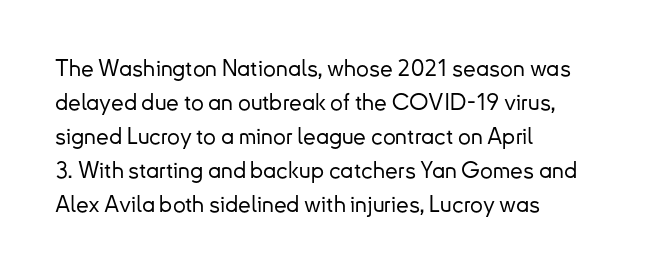
The image shows 23 px text type, upright; set left-aligned, normal line spacing (1.48x), normal letter spacing, not underlined.
